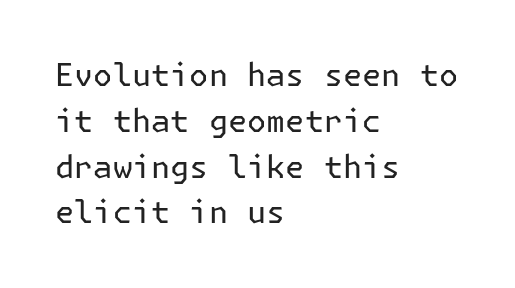
{"serif": "no", "italic": "no", "bold": "no", "weight": "regular", "width": "normal", "stroke_contrast": "low", "x_height": "medium", "underline": "no", "align": "left", "line_spacing": "normal", "line_spacing_ratio": 1.43, "letter_spacing": "normal", "letter_spacing_em": 0.0, "glyph_px": 32}
